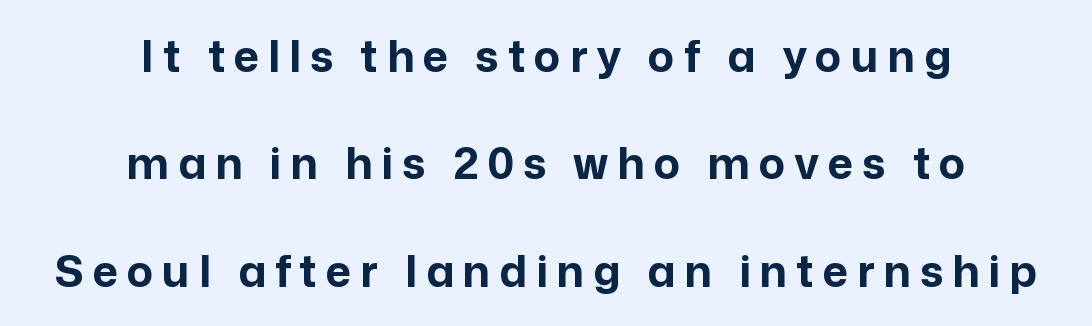
Q: Is the text bold? A: Yes.
Q: Is the text italic (slanted)? A: No, it is upright.
Q: Is the typeface a serif or a sans-serif typeface? A: Sans-serif.
Q: Is the text underlined? A: No.
Q: How is the paragraph aligned? A: Centered.
Q: Is the spacing between letters normal or unusually wide? A: Unusually wide.
Q: Is the spacing between lines tight, normal or loose? A: Loose.
Q: Width (condensed, normal, or wide)? A: Normal.
Q: Stroke contrast? A: Low.
Q: x-height? A: Medium.
Q: Monospaced? A: No.
